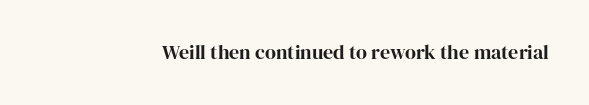
{"italic": "no", "underline": "no", "letter_spacing": "normal", "letter_spacing_em": 0.0, "glyph_px": 20}
